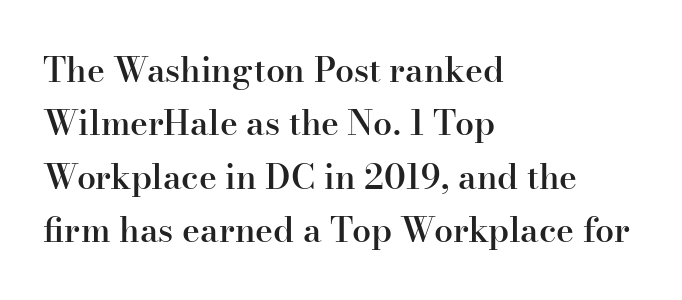
{"serif": "yes", "italic": "no", "bold": "semi", "weight": "semibold", "width": "normal", "stroke_contrast": "high", "x_height": "small", "monospaced": "no", "underline": "no", "align": "left", "line_spacing": "normal", "line_spacing_ratio": 1.57, "letter_spacing": "normal", "letter_spacing_em": 0.0, "glyph_px": 34}
